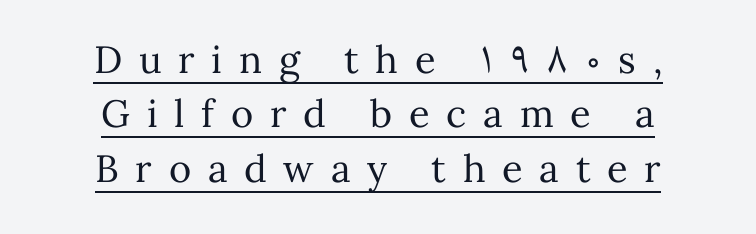
The specimen includes a rule beneath the text block's lines. Italic: no, the glyphs are upright roman. Honestly, the row spacing looks completely unremarkable. Letter spacing: wide. The typesetting does not lean heavy: it is not bold.
